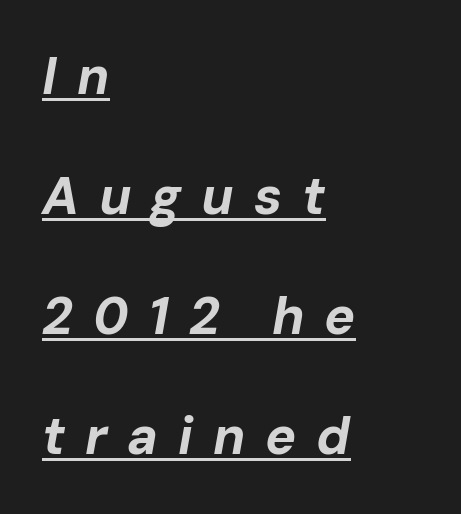
The image shows 52 px bold type, italic (leaning right); set left-aligned, loose line spacing (2.31x), unusually wide letter spacing (+0.38 em), underlined; low stroke contrast and a medium x-height.
